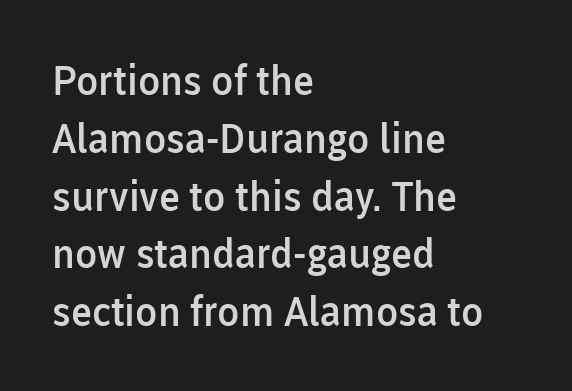
The image shows 41 px semibold sans-serif type, upright; set left-aligned, normal line spacing (1.41x), normal letter spacing, not underlined; low stroke contrast and a medium x-height.
